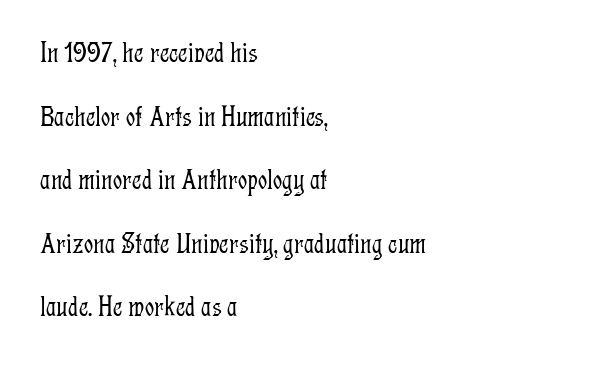
{"serif": "yes", "italic": "no", "bold": "no", "weight": "light", "width": "condensed", "stroke_contrast": "low", "x_height": "medium", "monospaced": "no", "underline": "no", "align": "left", "line_spacing": "loose", "line_spacing_ratio": 2.19, "letter_spacing": "normal", "letter_spacing_em": 0.0, "glyph_px": 29}
